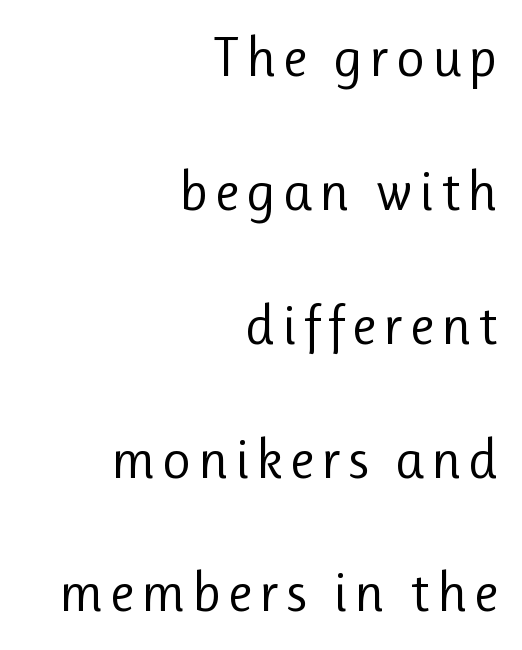
{"serif": "no", "italic": "no", "bold": "no", "weight": "regular", "width": "normal", "stroke_contrast": "low", "x_height": "medium", "monospaced": "no", "underline": "no", "align": "right", "line_spacing": "loose", "line_spacing_ratio": 2.39, "glyph_px": 56}
